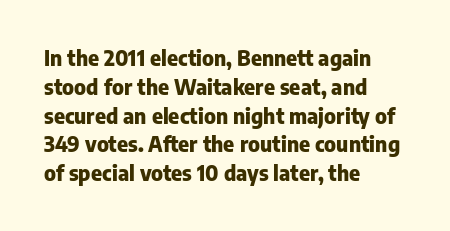
Leftover space on each line is placed entirely after the last word. The baseline area is clear. Tracking value appears to be zero — textbook default spacing. Is the type bold? Yes — the strokes are clearly thick and heavy.
